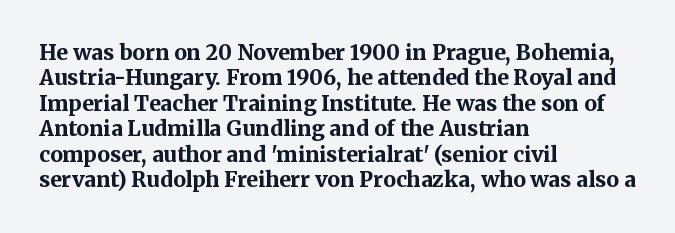
The gaps between neighbouring characters are ordinary and unremarkable. Heavy, bold letterforms. Posture: straight, roman, zero tilt. Caption: multi-line text, flush left, ragged right. Clear beneath every line of the passage.
